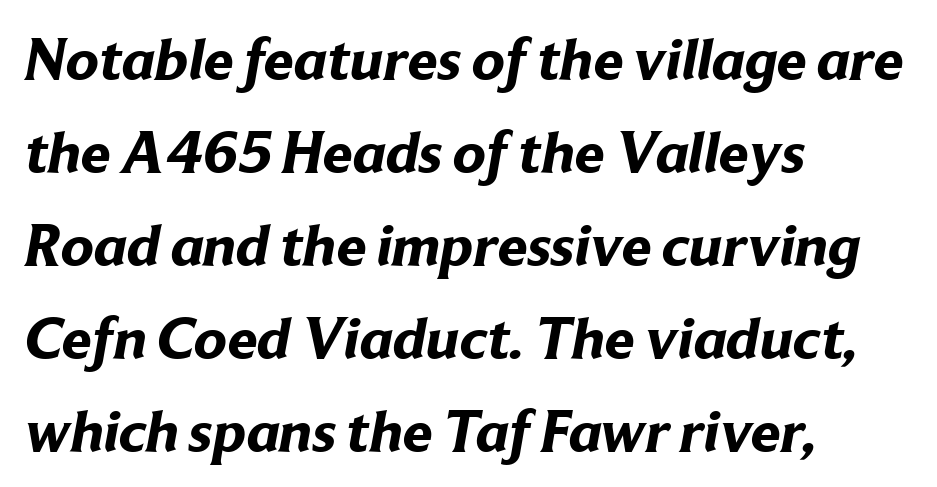
The image shows 60 px bold sans-serif type; set left-aligned, normal line spacing (1.55x), normal letter spacing, not underlined; low stroke contrast and a medium x-height.
